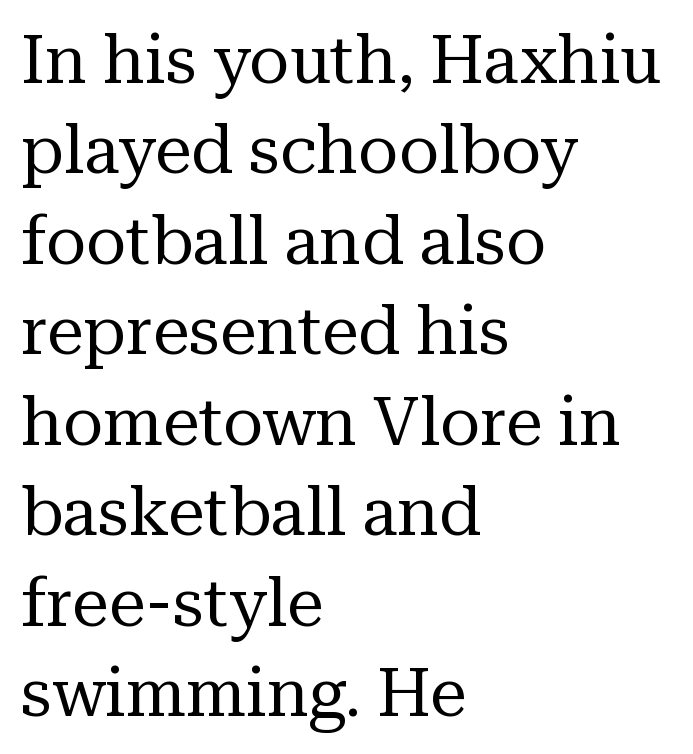
Q: Is the text bold? A: No.
Q: Is the text italic (slanted)? A: No, it is upright.
Q: Is the typeface a serif or a sans-serif typeface? A: Serif.
Q: Is the text underlined? A: No.
Q: How is the paragraph aligned? A: Left-aligned.
Q: Is the spacing between letters normal or unusually wide? A: Normal.
Q: Is the spacing between lines tight, normal or loose? A: Normal.
Q: Width (condensed, normal, or wide)? A: Normal.
Q: Stroke contrast? A: Medium.
Q: x-height? A: Medium.
Q: Monospaced? A: No.
